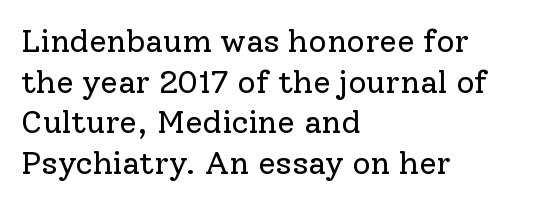
Each letter keeps its own natural width here, so spacing adapts to shape. Standard letterfit; no display-style spreading of the glyphs. Vertical strokes here are truly vertical. Compared with typical paragraphs, the rows here are spaced about the same. A quiet, ordinary-to-light weight characterises the typeface.
